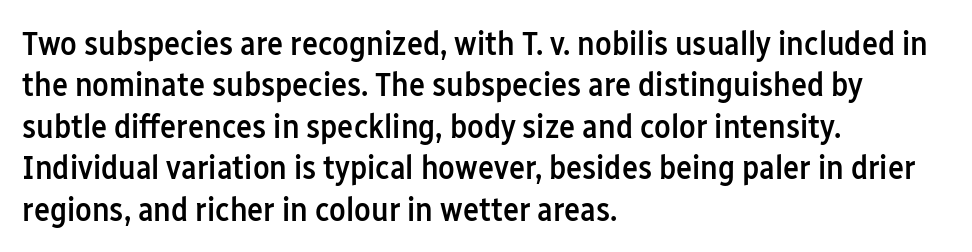
You can tell from the bare stems that sans-serif type was used. A fair bit of extra ink — the face is semibold, not bold. Character widths vary here, with narrow letters taking less room than wide ones. The tracking reads as untouched default to a designer's eye. Characters remain perfectly vertical along every line.
